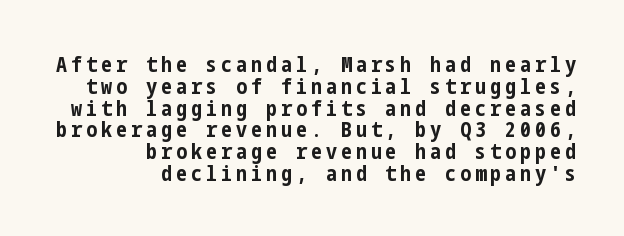
The image shows 22 px bold type, upright; set right-aligned, tight line spacing (0.99x), not underlined.
